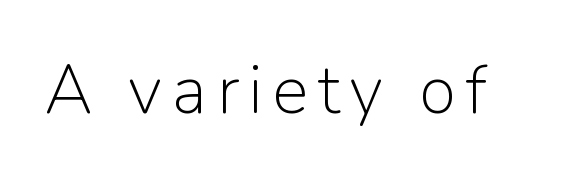
The image shows 68 px light sans-serif type, upright; set not underlined; low stroke contrast and a medium x-height.
